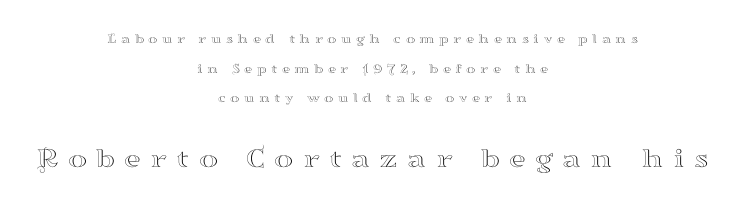
A great deal of white space separates one row of letters from the next. The letters advance in unequal steps, a hallmark of proportional type. This is roman type, the default non-slanted kind. Compare the two chunks: the lower has the greater cap height. Only glyphs here, with clear space below each row.
